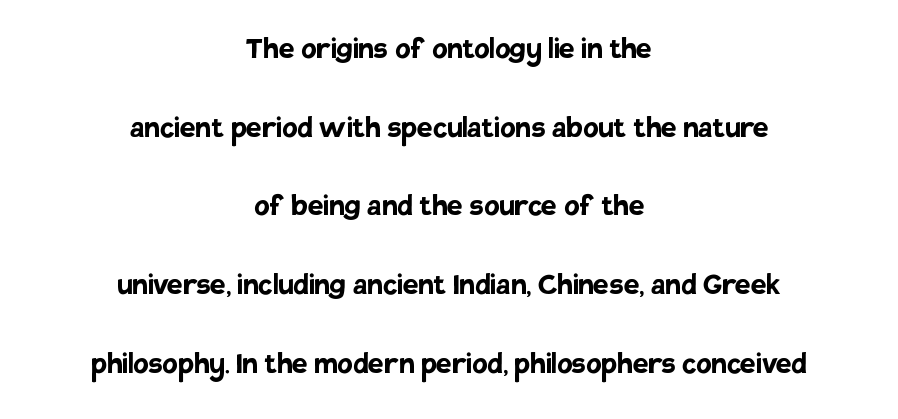
The image shows 35 px semibold sans-serif type, upright; set centered, loose line spacing (2.25x), normal letter spacing, not underlined; low stroke contrast and a large x-height.
